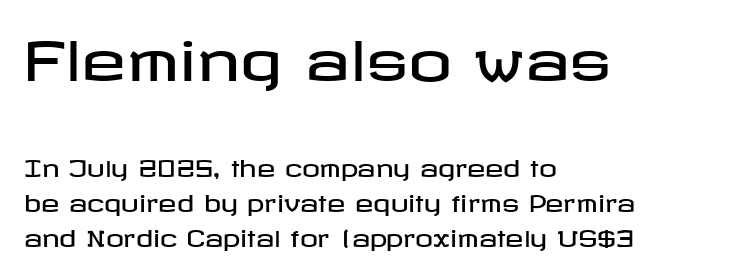
{"serif": "no", "italic": "no", "width": "wide", "stroke_contrast": "low", "x_height": "medium", "underline": "no", "align": "left", "line_spacing": "normal", "line_spacing_ratio": 1.59, "letter_spacing": "normal", "letter_spacing_em": 0.0, "larger_block": "first", "size_ratio": 2.45, "glyph_px": 54}
